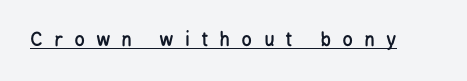
Q: Is the text italic (slanted)? A: No, it is upright.
Q: Is the text underlined? A: Yes.
Q: Is the spacing between letters normal or unusually wide? A: Unusually wide.
